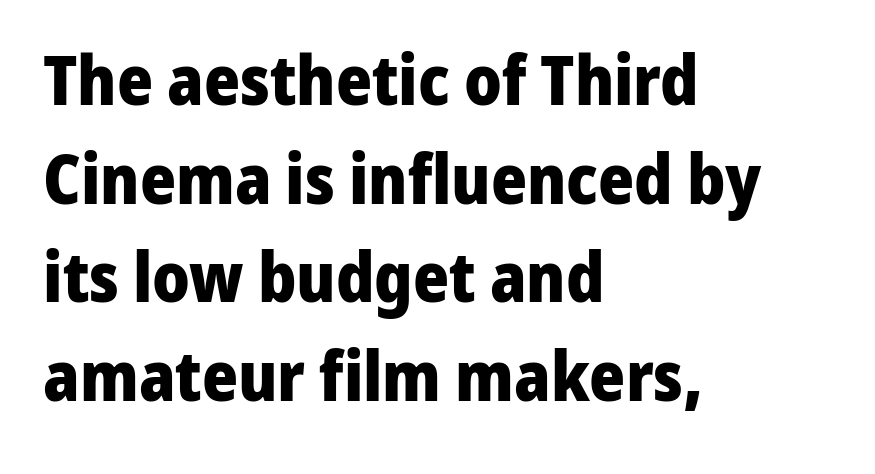
Here the designer chose a conventional face with non-uniform glyph widths. Underline: absent. In terms of weight, the rendering is a true, heavy bold. A typesetter would call this leading conventional body-copy spacing.
